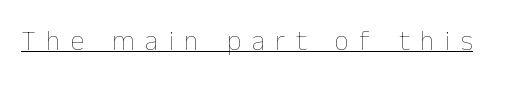
Every word sits above its own underline. This sample has the flowing, uneven cadence of proportional lettering. When letters stand straight like this, we call the style roman or upright. In terms of letterspacing, this is a distinctly airy, spread setting. The font is comparable to plain body text, perhaps lighter.
